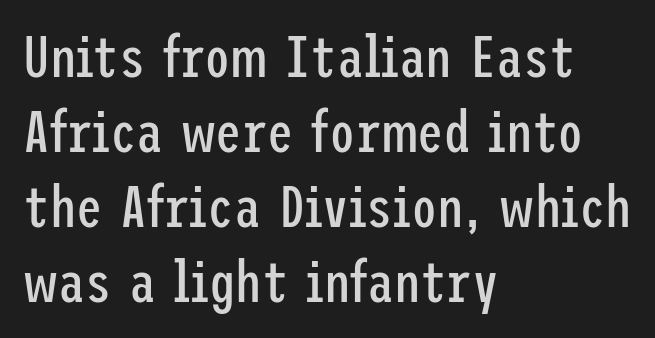
{"serif": "no", "italic": "no", "bold": "no", "weight": "regular", "width": "condensed", "stroke_contrast": "low", "x_height": "medium", "underline": "no", "align": "left", "line_spacing": "normal", "line_spacing_ratio": 1.27, "letter_spacing": "normal", "letter_spacing_em": 0.0, "glyph_px": 59}
